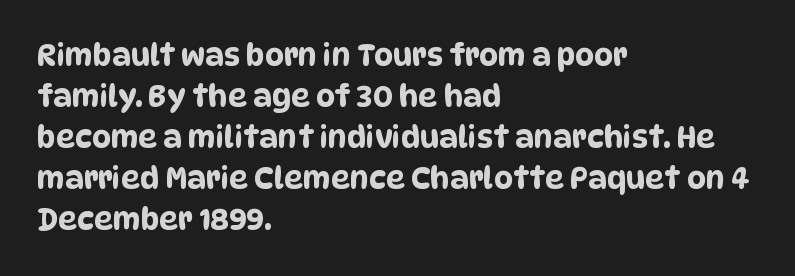
Is the letter spacing exaggerated? No — it looks like the ordinary default. Does the type have serifs? No, each stem ends abruptly. The specimen omits any rule beneath the text block's lines. Interline gaps are of average width in this sample.
